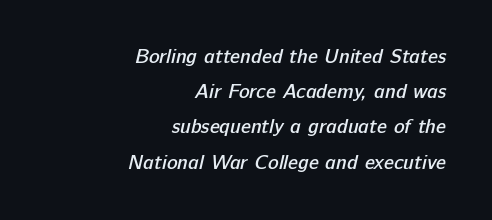
One-word summary of the alignment: right. No word sits above an underline. Compared with typical body copy, the letter spacing here is the same. Emphasis by weight is partial: semibold.
